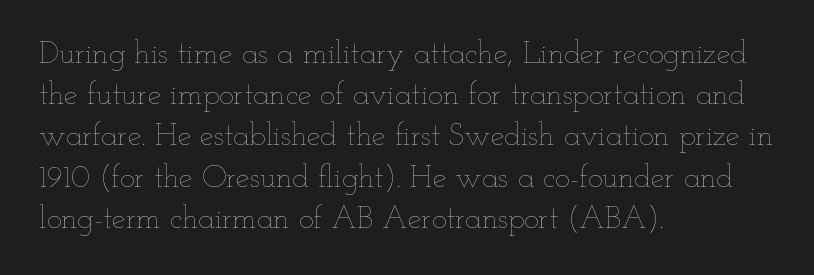
Is the stroke heavy? The answer is a plain regular-or-lighter. A typesetter would call this proportional, since set widths differ per character. When letters stand straight like this, we call the style roman or upright. Students, note that the glyphs here touch the page at normal intervals.
